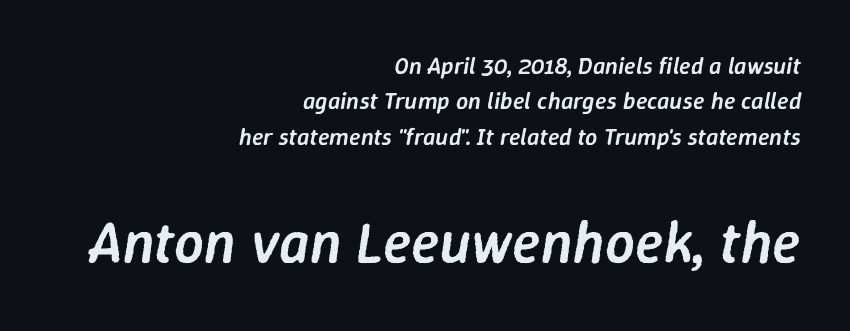
Q: Is the text bold? A: Semi-bold.
Q: Is the text italic (slanted)? A: Yes, it leans right by about 9 degrees.
Q: Is the text underlined? A: No.
Q: How is the paragraph aligned? A: Right-aligned.
Q: Is the spacing between letters normal or unusually wide? A: Normal.
Q: Is the spacing between lines tight, normal or loose? A: Normal.
Q: Which block of text is set in a larger size, the first (top) or the second (bottom)? A: The second (bottom) one.
Q: Width (condensed, normal, or wide)? A: Normal.
Q: Stroke contrast? A: Low.
Q: x-height? A: Medium.
Q: Monospaced? A: No.
